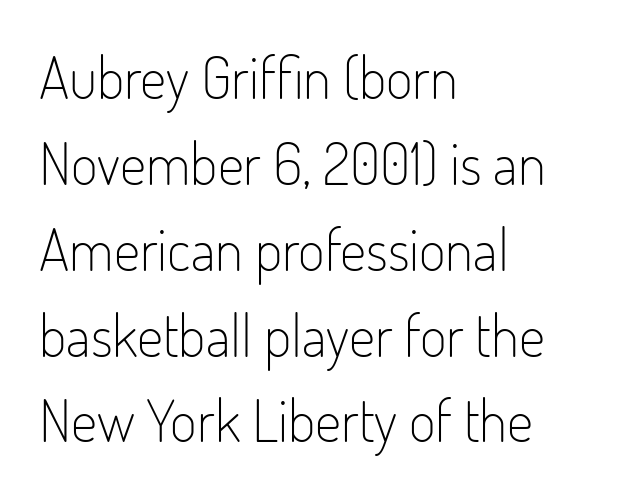
Q: Is the text bold? A: No.
Q: Is the text italic (slanted)? A: No, it is upright.
Q: Is the typeface a serif or a sans-serif typeface? A: Sans-serif.
Q: Is the text underlined? A: No.
Q: How is the paragraph aligned? A: Left-aligned.
Q: Is the spacing between letters normal or unusually wide? A: Normal.
Q: Is the spacing between lines tight, normal or loose? A: Normal.
Q: Width (condensed, normal, or wide)? A: Condensed.
Q: Stroke contrast? A: Low.
Q: x-height? A: Small.
Q: Monospaced? A: No.
